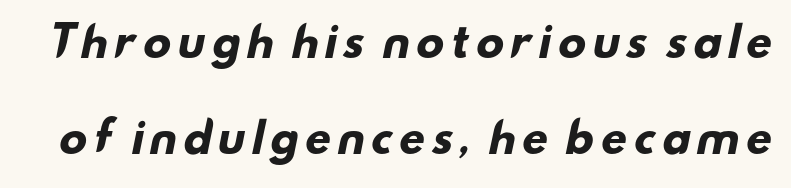
Q: Is the text bold? A: Yes.
Q: Is the typeface a serif or a sans-serif typeface? A: Sans-serif.
Q: Is the text underlined? A: No.
Q: Is the spacing between lines tight, normal or loose? A: Loose.
Q: Width (condensed, normal, or wide)? A: Wide.
Q: Stroke contrast? A: Low.
Q: x-height? A: Small.
Q: Monospaced? A: No.
